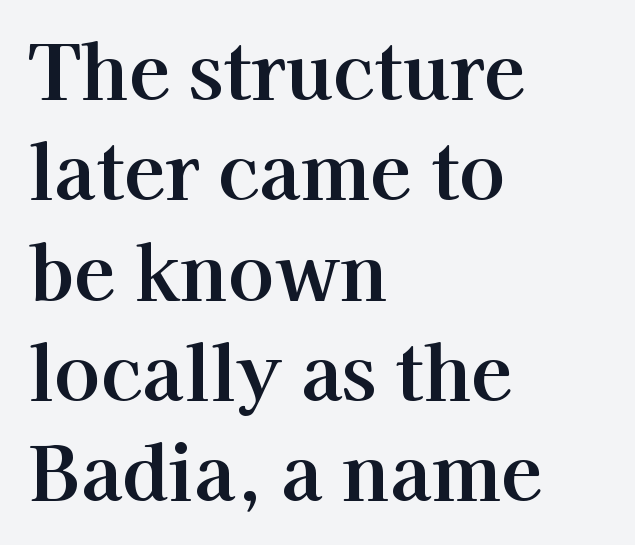
Q: Is the text italic (slanted)? A: No, it is upright.
Q: Is the typeface a serif or a sans-serif typeface? A: Serif.
Q: Is the text underlined? A: No.
Q: How is the paragraph aligned? A: Left-aligned.
Q: Is the spacing between letters normal or unusually wide? A: Normal.
Q: Is the spacing between lines tight, normal or loose? A: Normal.
Q: Width (condensed, normal, or wide)? A: Normal.
Q: Stroke contrast? A: High.
Q: x-height? A: Medium.
Q: Monospaced? A: No.
